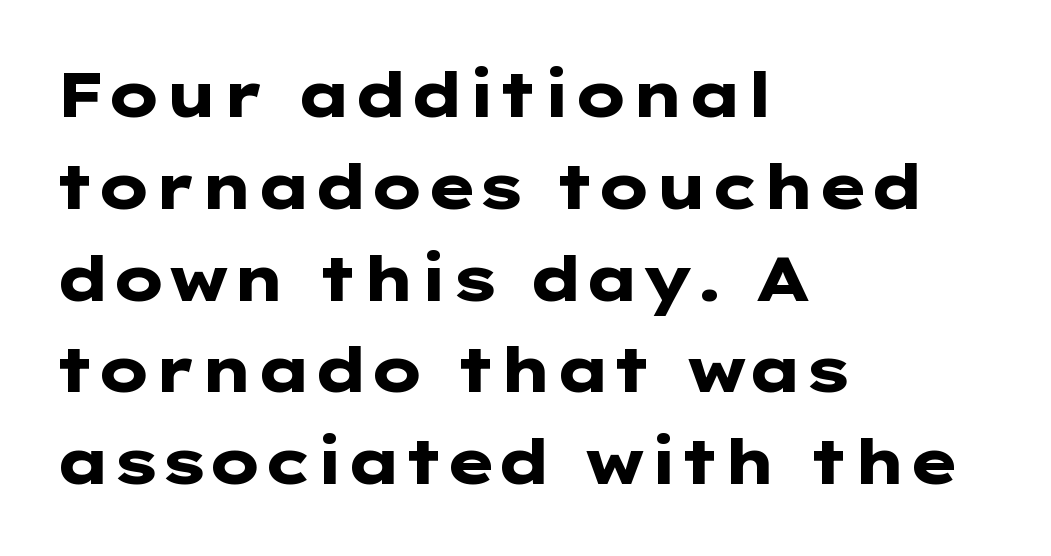
The image shows 62 px heavy, wide sans-serif type, upright; set left-aligned, normal line spacing (1.48x), normal letter spacing, not underlined; low stroke contrast and a medium x-height.
